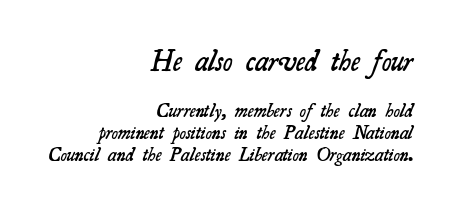
{"serif": "yes", "bold": "semi", "weight": "semibold", "width": "normal", "stroke_contrast": "medium", "x_height": "small", "monospaced": "no", "underline": "no", "align": "right", "line_spacing": "tight", "line_spacing_ratio": 1.14, "letter_spacing": "normal", "letter_spacing_em": 0.0, "larger_block": "first", "size_ratio": 1.53, "glyph_px": 29}
